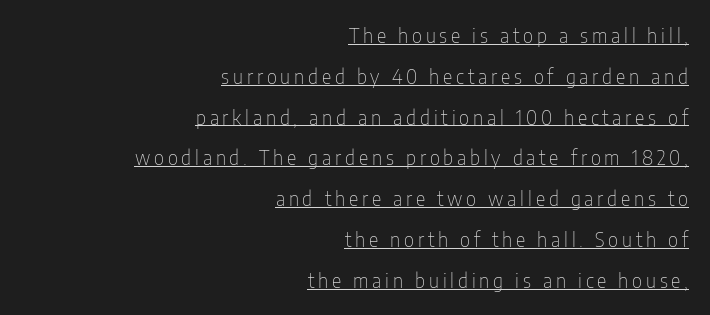
{"italic": "no", "bold": "no", "underline": "yes", "align": "right", "line_spacing": "loose", "line_spacing_ratio": 2.04, "glyph_px": 20}
